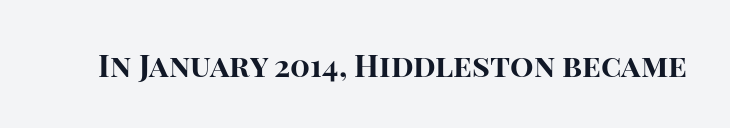
In terms of letterform style, serifs are entirely absent. Just letters on the line, the space beneath them empty. Each word holds together tightly as a unit, with standard inter-letter gaps. Heavy, bold letterforms. This sample has the flowing, uneven cadence of proportional lettering.
